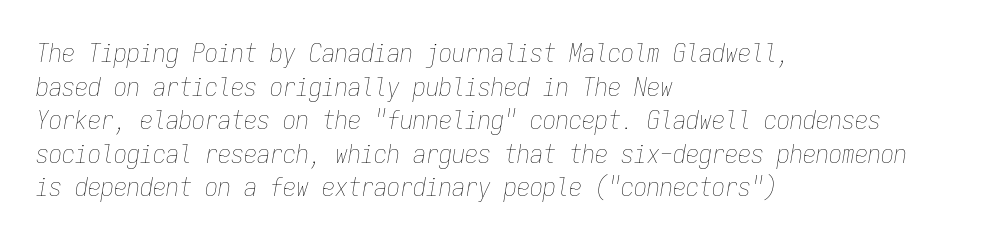
The image shows 26 px text type, italic (leaning right); set left-aligned, normal line spacing (1.29x), normal letter spacing, not underlined.
